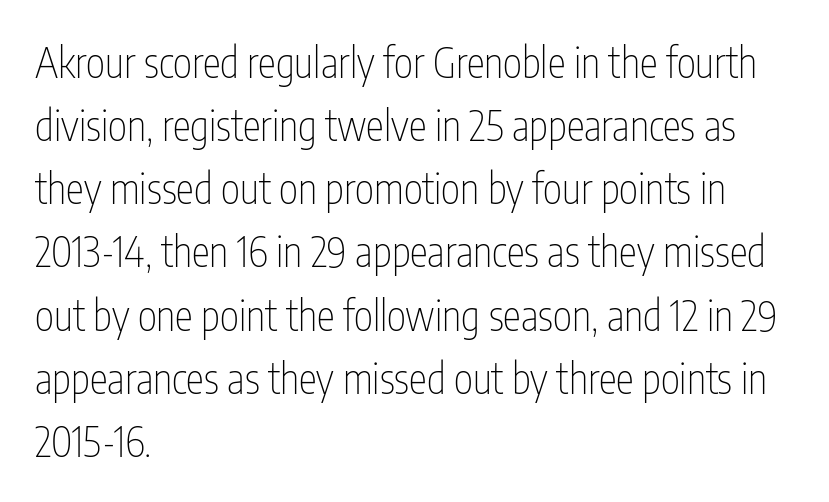
Regarding leading, the lines here are spaced in the standard way. Are there feet on the stems? There aren't — it's a sans. Caption: face not bold, strokes unweighted. The letters stand straight up with perfectly vertical stems. The line texture is even and compact thanks to regular tracking.
